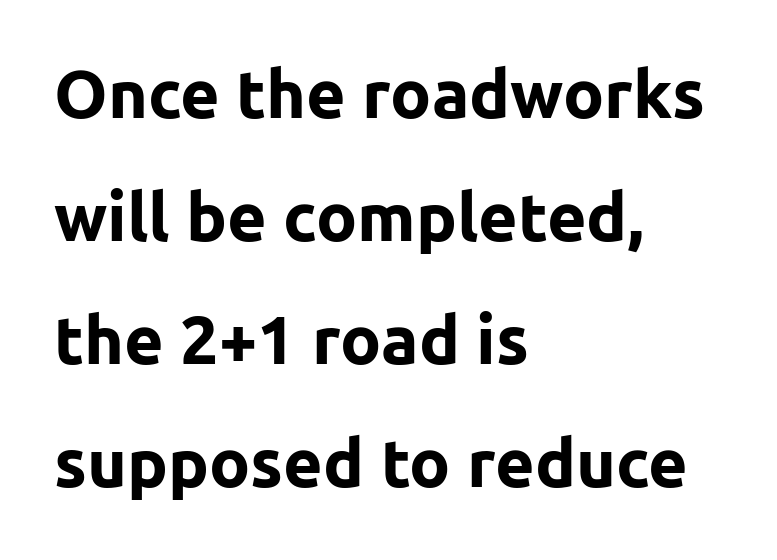
Each letter keeps its own natural width here, so spacing adapts to shape. Stroke terminals: plain, sans-serif. These words are printed bold, with thick strokes throughout. Posture: straight, roman, zero tilt. Glance below the letters and you will spot only blank space.
